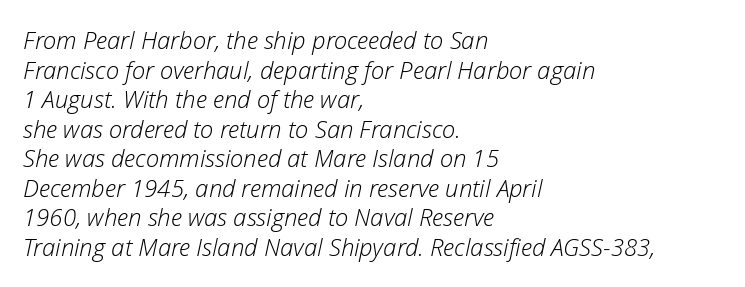
Q: Is the text bold? A: No.
Q: Is the text italic (slanted)? A: Yes, it leans right by about 12 degrees.
Q: Is the text underlined? A: No.
Q: How is the paragraph aligned? A: Left-aligned.
Q: Is the spacing between letters normal or unusually wide? A: Normal.
